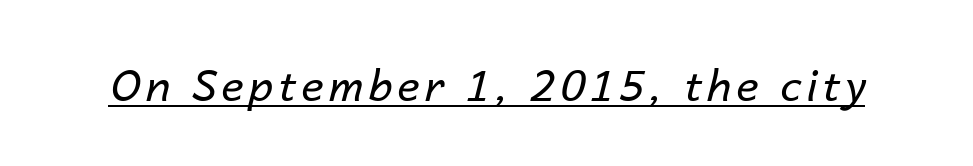
The image shows 43 px regular-weight type, italic (leaning right); set underlined; low stroke contrast and a medium x-height.
